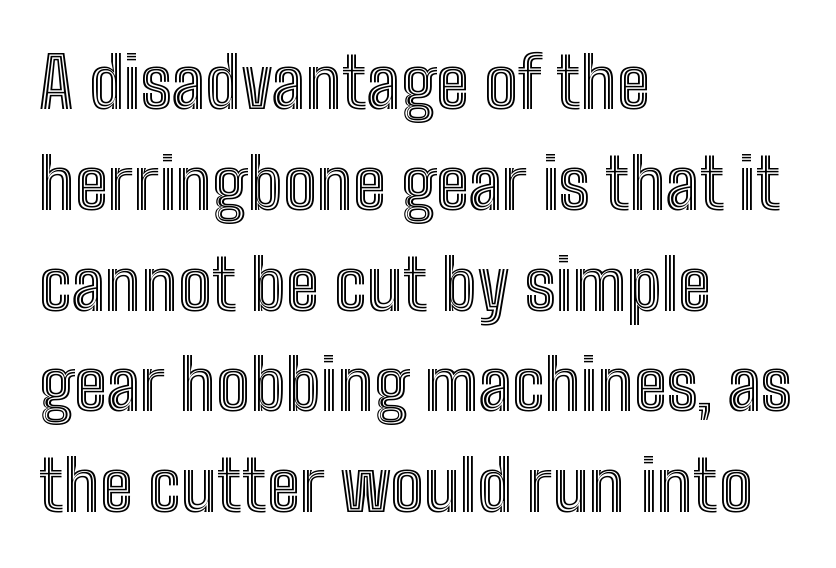
{"italic": "no", "width": "condensed", "x_height": "medium", "monospaced": "no", "underline": "no", "align": "left", "line_spacing": "normal", "line_spacing_ratio": 1.42, "letter_spacing": "normal", "letter_spacing_em": 0.0, "glyph_px": 71}
